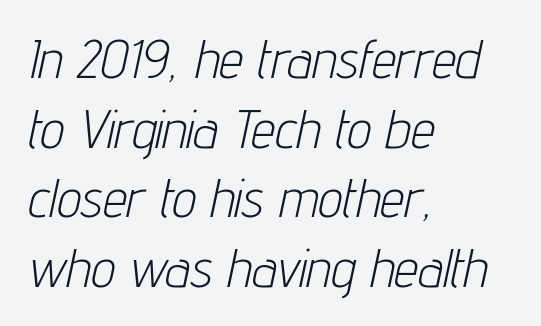
The image shows 54 px light, condensed type, italic (leaning right); set left-aligned, normal line spacing (1.29x), normal letter spacing, not underlined; low stroke contrast and a medium x-height.
